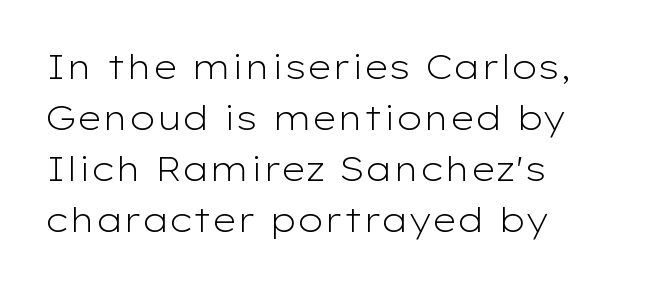
The image shows 34 px light, wide sans-serif type, upright; set left-aligned, normal line spacing (1.5x), normal letter spacing, not underlined; low stroke contrast and a medium x-height.
